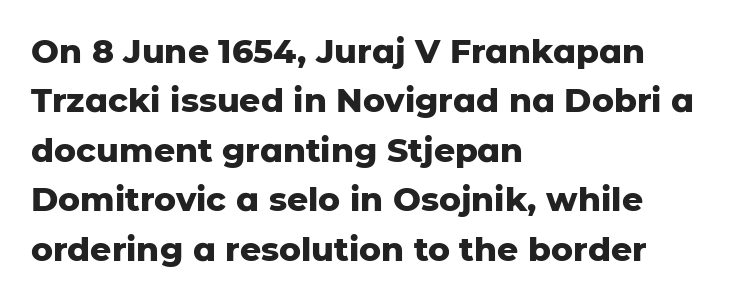
{"serif": "no", "italic": "no", "bold": "yes", "weight": "heavy", "width": "normal", "stroke_contrast": "low", "x_height": "medium", "monospaced": "no", "underline": "no", "align": "left", "line_spacing": "normal", "line_spacing_ratio": 1.5, "letter_spacing": "normal", "letter_spacing_em": 0.0, "glyph_px": 33}
